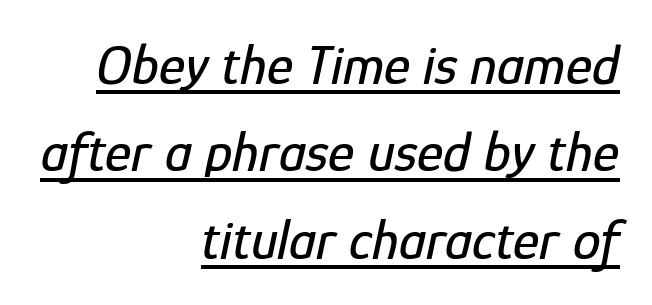
{"italic": "yes", "lean": "right", "slant_degrees": 12, "width": "condensed", "stroke_contrast": "low", "x_height": "medium", "monospaced": "no", "underline": "yes", "align": "right", "line_spacing": "normal", "line_spacing_ratio": 1.56, "letter_spacing": "normal", "letter_spacing_em": 0.0, "glyph_px": 56}
